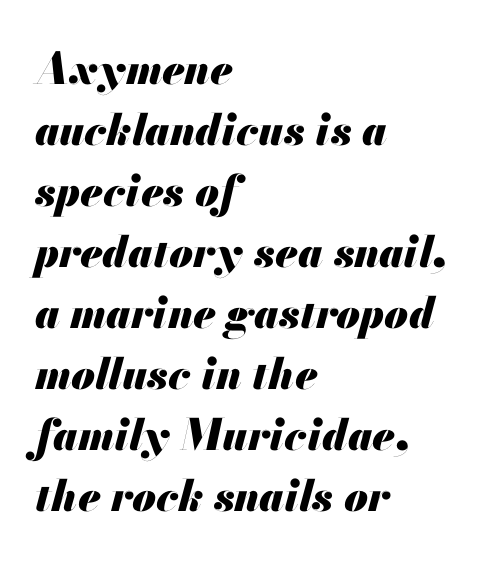
Q: Is the text bold? A: Yes.
Q: Is the text italic (slanted)? A: Yes, it leans right by about 13 degrees.
Q: Is the text underlined? A: No.
Q: How is the paragraph aligned? A: Left-aligned.
Q: Is the spacing between letters normal or unusually wide? A: Normal.
Q: Is the spacing between lines tight, normal or loose? A: Normal.
Q: Width (condensed, normal, or wide)? A: Normal.
Q: Stroke contrast? A: Medium.
Q: x-height? A: Small.
Q: Monospaced? A: No.
